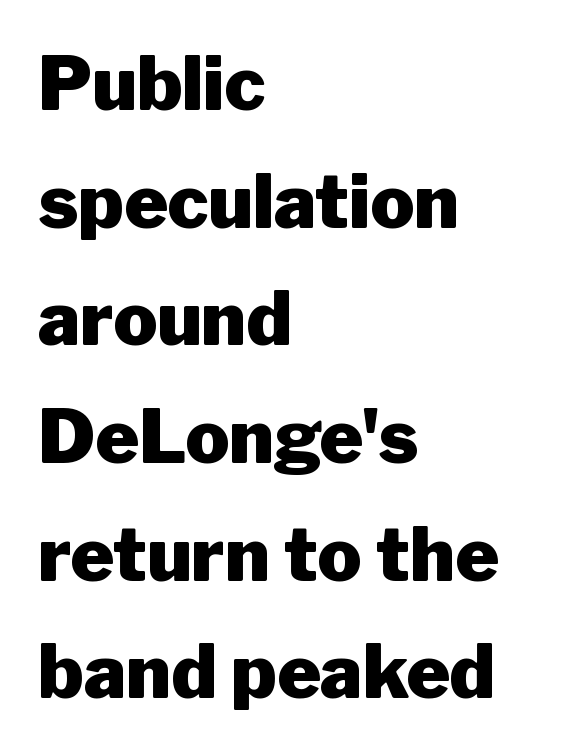
Q: Is the text bold? A: Yes.
Q: Is the text italic (slanted)? A: No, it is upright.
Q: Is the typeface a serif or a sans-serif typeface? A: Sans-serif.
Q: Is the text underlined? A: No.
Q: How is the paragraph aligned? A: Left-aligned.
Q: Is the spacing between letters normal or unusually wide? A: Normal.
Q: Is the spacing between lines tight, normal or loose? A: Normal.
Q: Width (condensed, normal, or wide)? A: Normal.
Q: Stroke contrast? A: Low.
Q: x-height? A: Medium.
Q: Monospaced? A: No.
